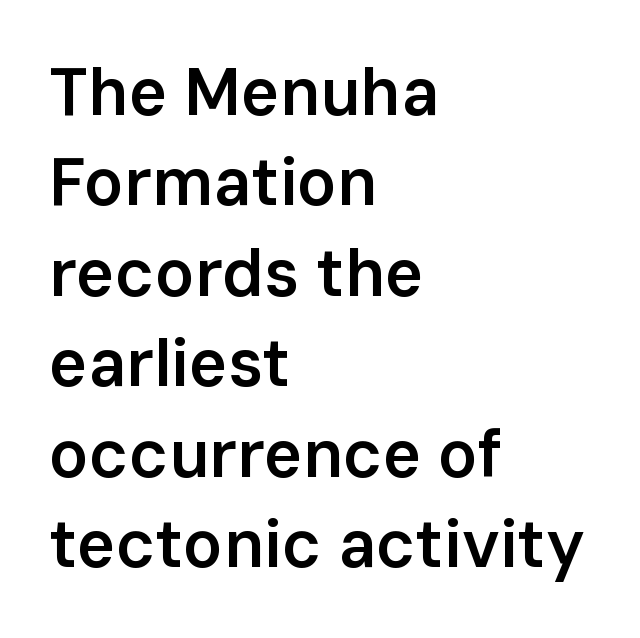
{"serif": "no", "italic": "no", "bold": "semi", "weight": "semibold", "width": "normal", "stroke_contrast": "low", "x_height": "medium", "monospaced": "no", "underline": "no", "align": "left", "line_spacing": "normal", "line_spacing_ratio": 1.37, "letter_spacing": "normal", "letter_spacing_em": 0.0, "glyph_px": 66}
